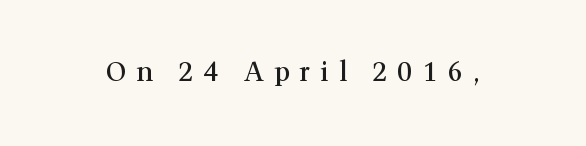
Q: Is the text bold? A: Semi-bold.
Q: Is the text italic (slanted)? A: No, it is upright.
Q: Is the text underlined? A: No.
Q: Is the spacing between letters normal or unusually wide? A: Unusually wide.
